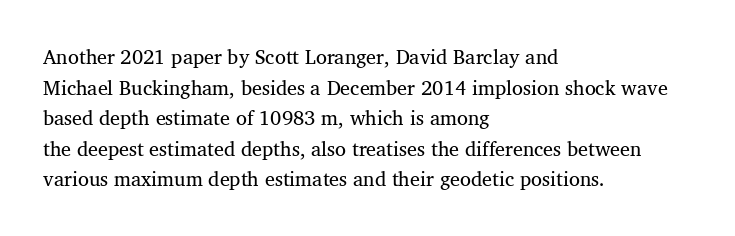
{"italic": "no", "bold": "no", "underline": "no", "align": "left", "line_spacing": "normal", "line_spacing_ratio": 1.53, "letter_spacing": "normal", "letter_spacing_em": 0.0, "glyph_px": 20}
